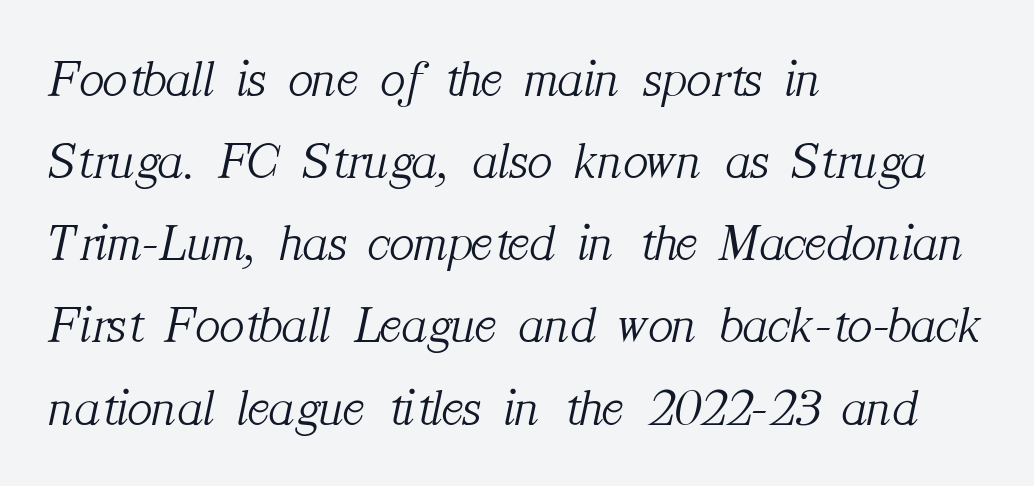
The image shows 52 px light serif type, italic (leaning right); set left-aligned, normal line spacing (1.58x), normal letter spacing, not underlined; medium stroke contrast and a medium x-height.
